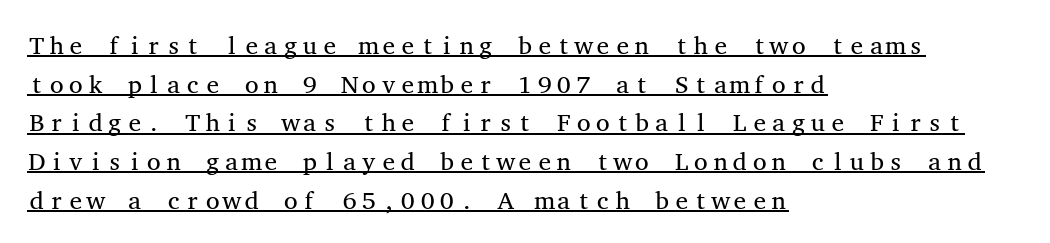
{"italic": "no", "bold": "no", "underline": "yes", "align": "left", "line_spacing": "normal", "line_spacing_ratio": 1.55, "letter_spacing": "normal", "letter_spacing_em": 0.0, "glyph_px": 25}
